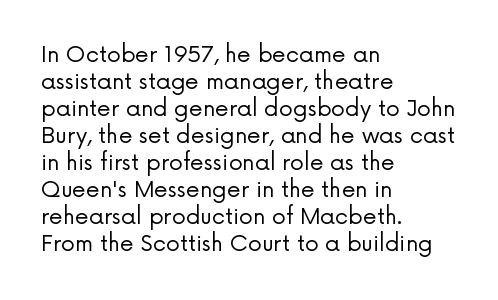
The image shows 22 px text type, upright; set left-aligned, line spacing 1.23x, normal letter spacing, not underlined.
